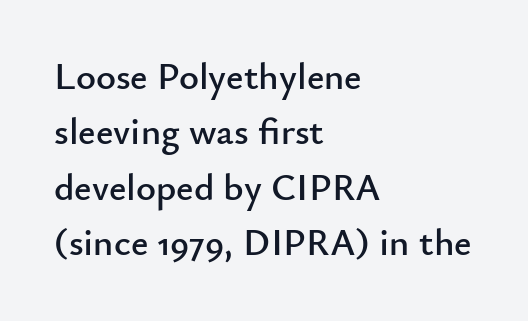
The image shows 38 px sans-serif type, upright; set left-aligned, normal line spacing (1.46x), normal letter spacing, not underlined; low stroke contrast and a small x-height.
